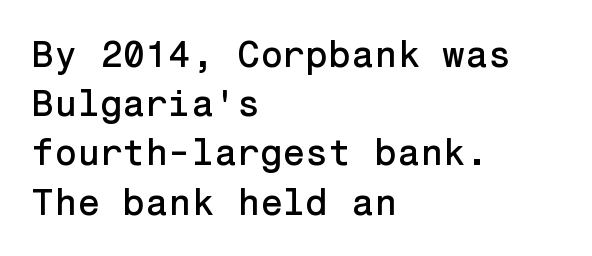
Q: Is the text italic (slanted)? A: No, it is upright.
Q: Is the typeface a serif or a sans-serif typeface? A: Sans-serif.
Q: Is the text underlined? A: No.
Q: How is the paragraph aligned? A: Left-aligned.
Q: Is the spacing between letters normal or unusually wide? A: Normal.
Q: Is the spacing between lines tight, normal or loose? A: Normal.
Q: Width (condensed, normal, or wide)? A: Normal.
Q: Stroke contrast? A: Low.
Q: x-height? A: Medium.
